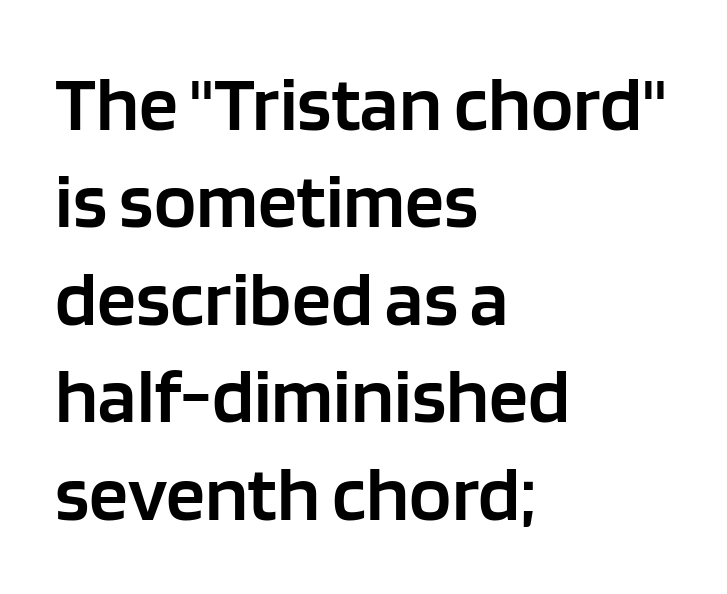
Is this a sans? Yes — the strokes have no serifs. The lettering holds an erect, upright posture throughout. The lines are quadded left. No word sits above an underline.
